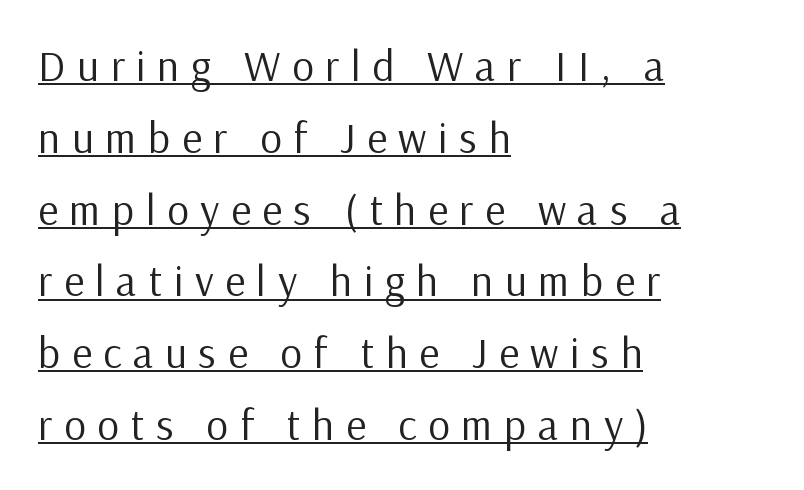
The image shows 43 px regular-weight sans-serif type, upright; set left-aligned, normal line spacing (1.67x), unusually wide letter spacing (+0.27 em), underlined; low stroke contrast and a medium x-height.
